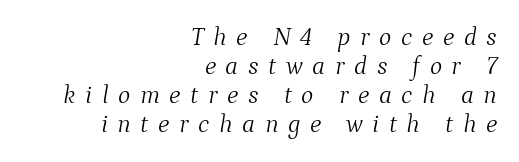
The image shows 26 px text type, italic (leaning right); set right-aligned, tight line spacing (1.11x), unusually wide letter spacing (+0.37 em), not underlined.
